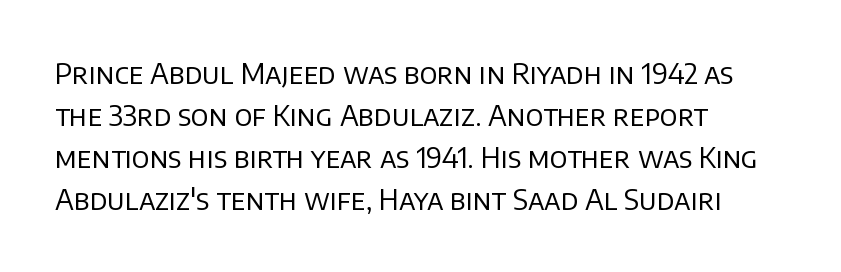
The image shows 28 px regular-weight sans-serif type, upright; set left-aligned, normal line spacing (1.5x), normal letter spacing, not underlined; low stroke contrast and a large x-height.
